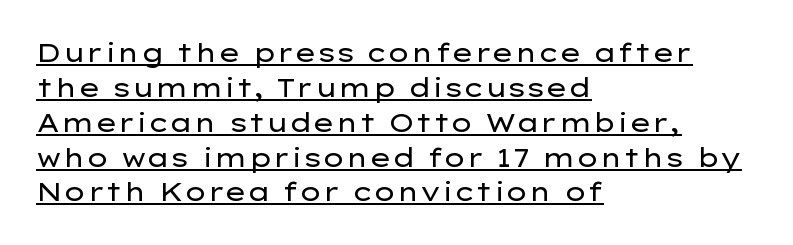
The image shows 26 px text type, upright; set left-aligned, normal line spacing (1.34x), normal letter spacing, underlined.
